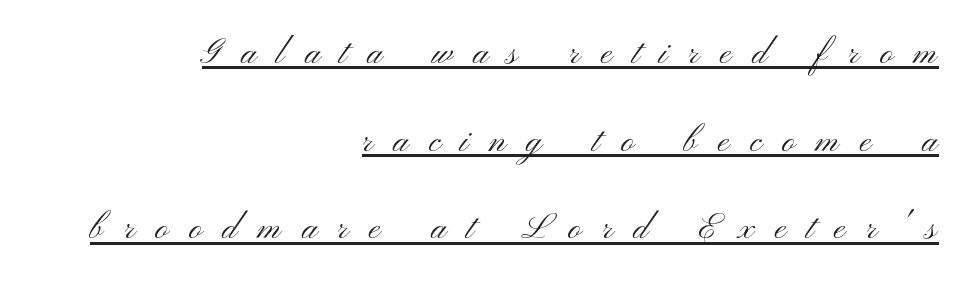
The image shows 44 px light, wide sans-serif type; set right-aligned, loose line spacing (1.99x), unusually wide letter spacing (+0.46 em), underlined; medium stroke contrast and a small x-height.
